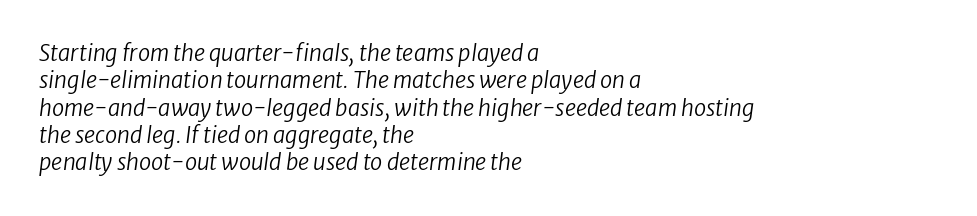
Has an underline been added? It has not. All the whitespace from short lines collects on the right. Each word holds together tightly as a unit, with standard inter-letter gaps. These lines were composed using italics.
